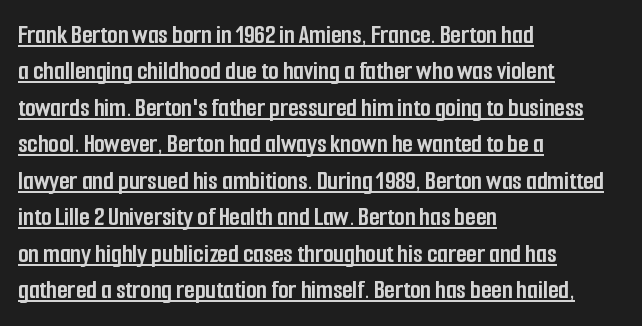
The rendering keeps characters at their native spacing. The letters stand straight up with perfectly vertical stems. Decoration check: the copy is underlined. The vertical gap from one line to the next is medium.
